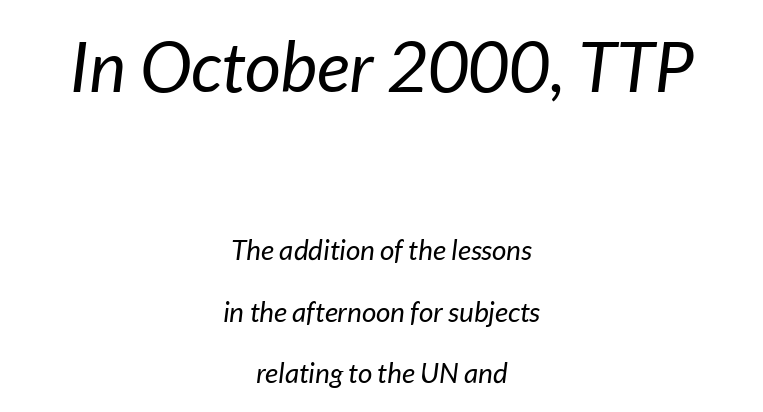
The image shows 70 px regular-weight type, italic (leaning right); set centered, loose line spacing (2.2x), normal letter spacing, not underlined; the first (top) block is 2.5x larger; low stroke contrast and a medium x-height.
